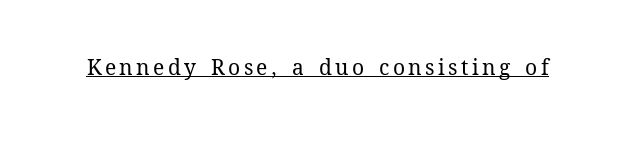
The image shows 21 px text type, upright; set underlined.
